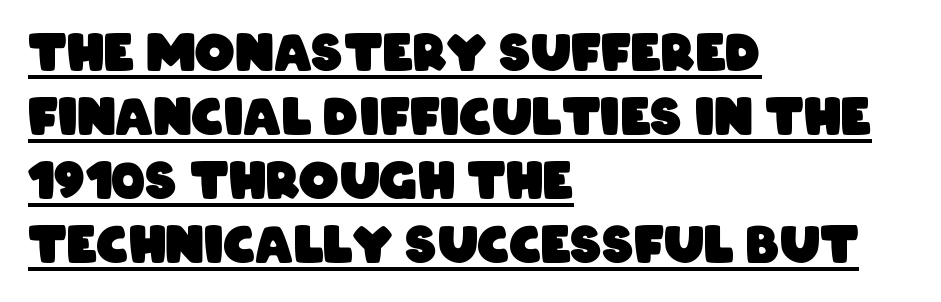
Q: Is the text bold? A: Yes.
Q: Is the typeface a serif or a sans-serif typeface? A: Sans-serif.
Q: Is the text underlined? A: Yes.
Q: How is the paragraph aligned? A: Left-aligned.
Q: Is the spacing between letters normal or unusually wide? A: Normal.
Q: Is the spacing between lines tight, normal or loose? A: Normal.
Q: Width (condensed, normal, or wide)? A: Condensed.
Q: Stroke contrast? A: Low.
Q: x-height? A: Large.
Q: Monospaced? A: No.
